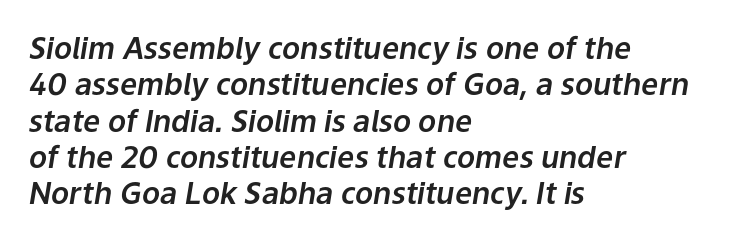
Lines of text with bare space underneath. Spacing verdict: proportional, widths tailored to each character. The horizontal fit of the characters is conventional and even. Alignment: flush left. The text carries the slant typical of an italic or oblique font.
